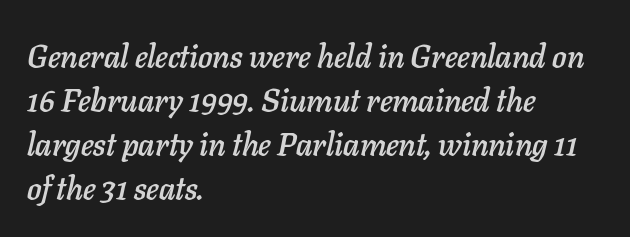
Q: Is the text italic (slanted)? A: Yes, it leans right by about 11 degrees.
Q: Is the text underlined? A: No.
Q: How is the paragraph aligned? A: Left-aligned.
Q: Is the spacing between letters normal or unusually wide? A: Normal.
Q: Is the spacing between lines tight, normal or loose? A: Normal.
Q: Width (condensed, normal, or wide)? A: Normal.
Q: Stroke contrast? A: Low.
Q: x-height? A: Medium.
Q: Monospaced? A: No.
